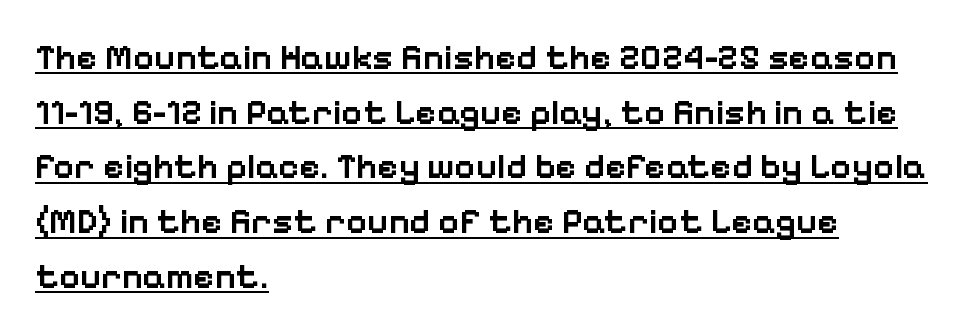
Posture: straight, roman, zero tilt. Here the glyphs are tracked normally, forming tight word shapes. In designer terms, the underline attribute is active on this setting. Proportional: the letters do not fall into vertical columns.
